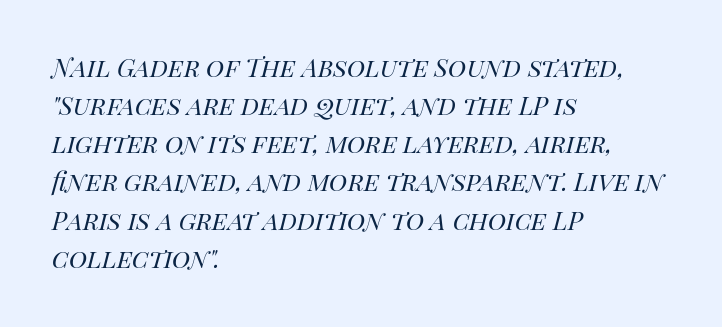
{"italic": "yes", "lean": "right", "slant_degrees": 14, "bold": "no", "weight": "regular", "width": "normal", "stroke_contrast": "high", "x_height": "large", "monospaced": "no", "underline": "no", "align": "left", "line_spacing_ratio": 1.23, "letter_spacing": "normal", "letter_spacing_em": 0.0, "glyph_px": 31}
